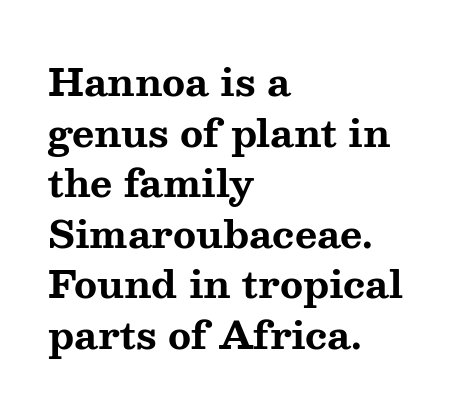
The image shows 38 px bold, wide serif type, upright; set left-aligned, normal line spacing (1.33x), normal letter spacing, not underlined; medium stroke contrast and a medium x-height.
